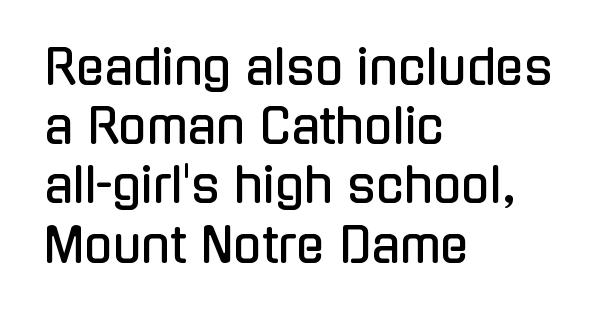
{"serif": "no", "italic": "no", "width": "condensed", "stroke_contrast": "low", "x_height": "medium", "monospaced": "no", "underline": "no", "align": "left", "line_spacing": "normal", "line_spacing_ratio": 1.26, "letter_spacing": "normal", "letter_spacing_em": 0.0, "glyph_px": 47}
